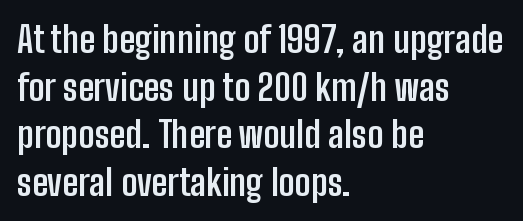
Q: Is the text bold? A: Yes.
Q: Is the text italic (slanted)? A: No, it is upright.
Q: Is the typeface a serif or a sans-serif typeface? A: Sans-serif.
Q: Is the text underlined? A: No.
Q: How is the paragraph aligned? A: Left-aligned.
Q: Is the spacing between letters normal or unusually wide? A: Normal.
Q: Is the spacing between lines tight, normal or loose? A: Normal.
Q: Width (condensed, normal, or wide)? A: Condensed.
Q: Stroke contrast? A: Low.
Q: x-height? A: Medium.
Q: Monospaced? A: No.
